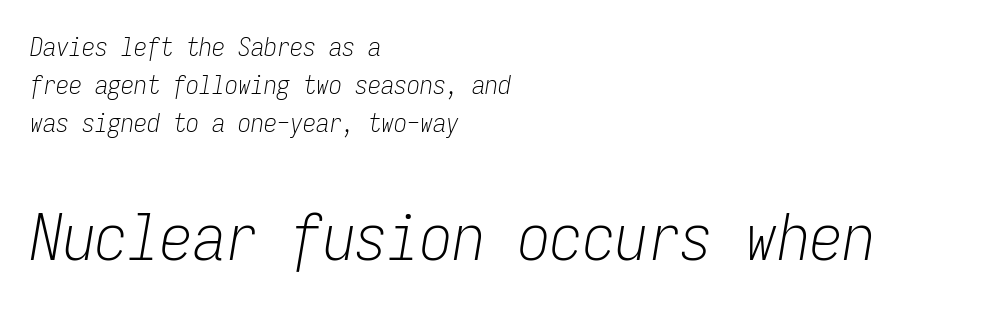
These lines stack with their left ends in a neat column. The lettering tilts uniformly, giving the passage an italic look. You could count columns in this text — the font is strictly monospaced. Vertical stems look standard width or narrower in stroke. Which chunk is bigger? The second one — the bottom block dwarfs the top.
